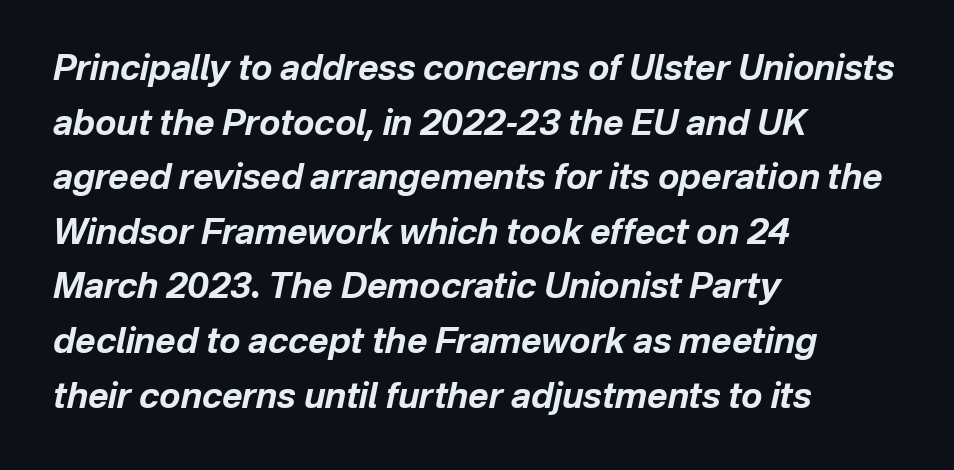
The image shows 35 px bold type, italic (leaning right); set left-aligned, normal line spacing (1.56x), normal letter spacing, not underlined; low stroke contrast and a medium x-height.
